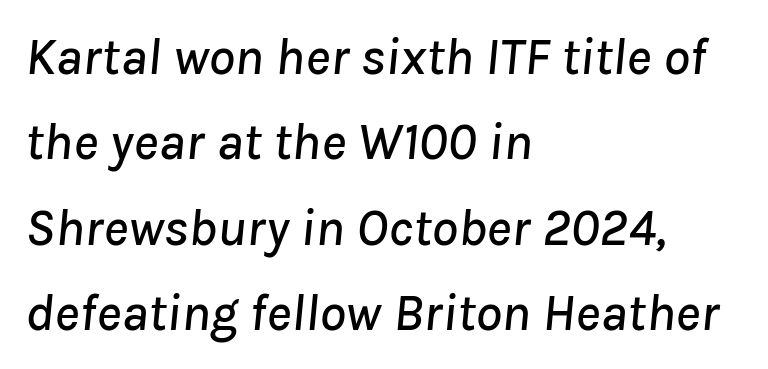
Q: Is the text italic (slanted)? A: Yes, it leans right by about 8 degrees.
Q: Is the text underlined? A: No.
Q: How is the paragraph aligned? A: Left-aligned.
Q: Is the spacing between letters normal or unusually wide? A: Normal.
Q: Is the spacing between lines tight, normal or loose? A: Normal.
Q: Width (condensed, normal, or wide)? A: Normal.
Q: Stroke contrast? A: Low.
Q: x-height? A: Medium.
Q: Monospaced? A: No.
